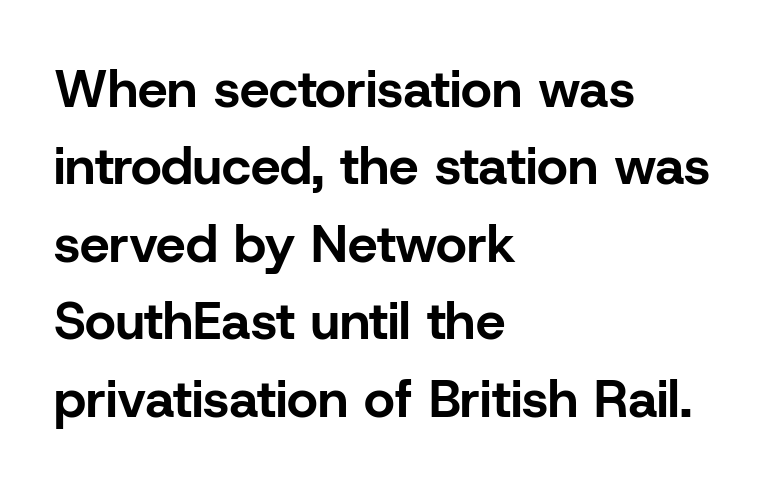
Q: Is the text bold? A: Yes.
Q: Is the text italic (slanted)? A: No, it is upright.
Q: Is the typeface a serif or a sans-serif typeface? A: Sans-serif.
Q: Is the text underlined? A: No.
Q: How is the paragraph aligned? A: Left-aligned.
Q: Is the spacing between letters normal or unusually wide? A: Normal.
Q: Is the spacing between lines tight, normal or loose? A: Normal.
Q: Width (condensed, normal, or wide)? A: Normal.
Q: Stroke contrast? A: Low.
Q: x-height? A: Medium.
Q: Monospaced? A: No.
